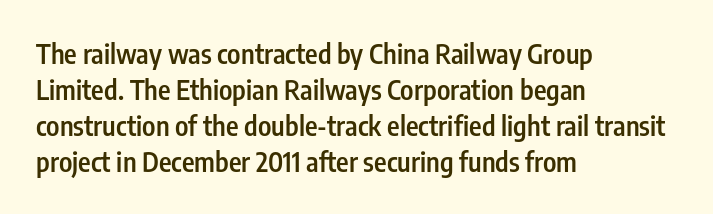
The image shows 27 px text type, upright; set left-aligned, normal line spacing (1.33x), normal letter spacing, not underlined.
